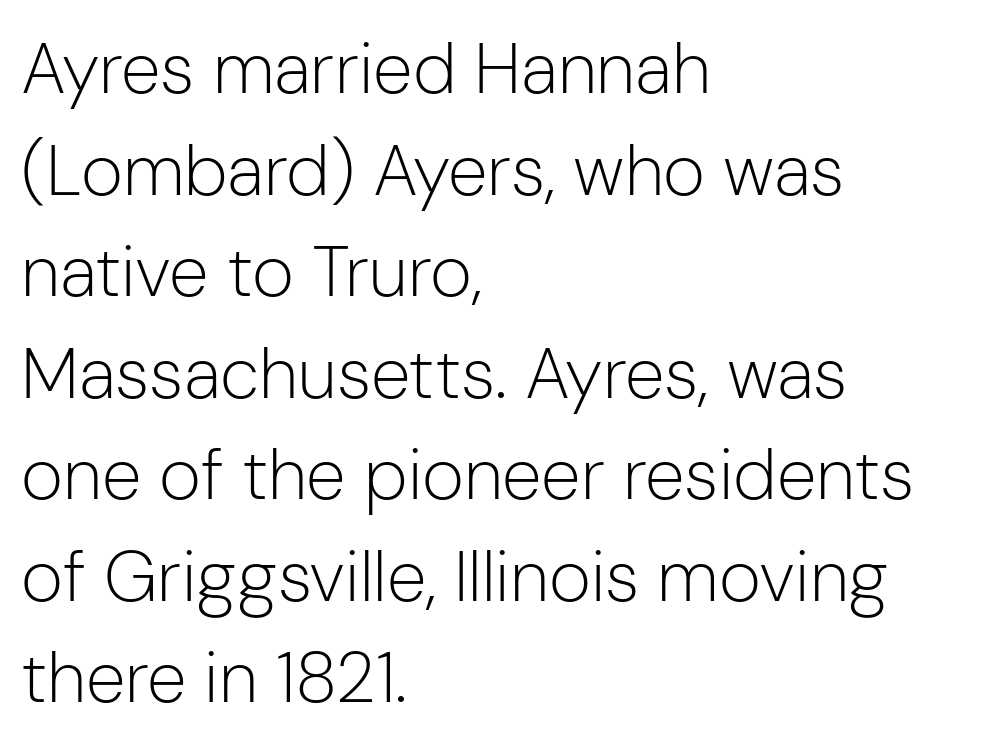
Spacing verdict: proportional, widths tailored to each character. To sum up the face: it is a sans, with no serifs. Heaviness? Minimal to ordinary, like unemphasized prose. Beneath every word, the page is bare. Short note: letters normally spaced. Where is the straight margin? On the left.
